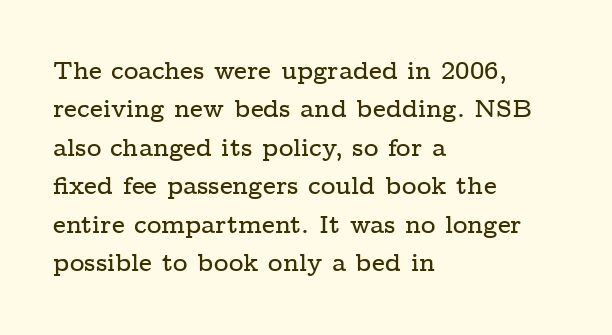
These lines stack with their left ends in a neat column. This is the regular roman posture of the typeface. Leading matches the norm, producing a regular column. No extra tracking has been applied to these lines. Type without underlining.
